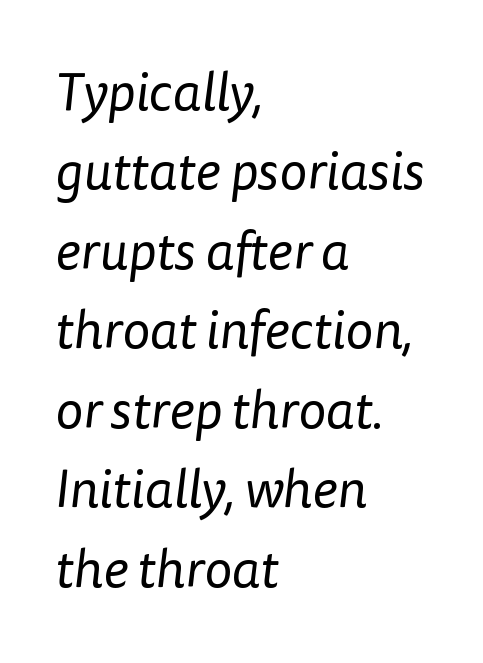
Q: Is the text bold? A: No.
Q: Is the typeface a serif or a sans-serif typeface? A: Sans-serif.
Q: Is the text underlined? A: No.
Q: How is the paragraph aligned? A: Left-aligned.
Q: Is the spacing between letters normal or unusually wide? A: Normal.
Q: Is the spacing between lines tight, normal or loose? A: Normal.
Q: Width (condensed, normal, or wide)? A: Normal.
Q: Stroke contrast? A: Low.
Q: x-height? A: Medium.
Q: Monospaced? A: No.
